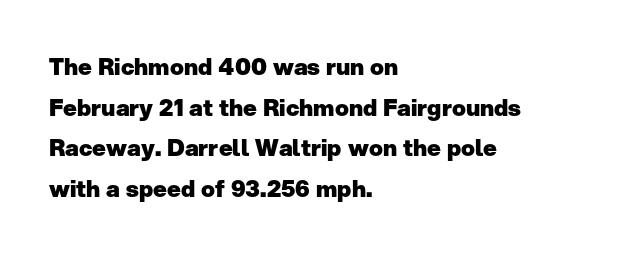
Pretty heavy lettering here — definitely bold. Descenders hang freely into open space. This sample uses plain, unmodified letter spacing. Designer's note — italics off, roman on. All the whitespace from short lines collects on the right.
